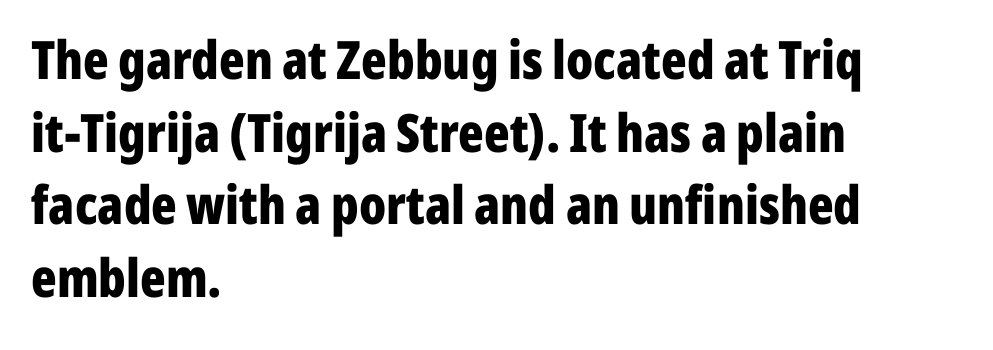
Q: Is the text bold? A: Yes.
Q: Is the text italic (slanted)? A: No, it is upright.
Q: Is the typeface a serif or a sans-serif typeface? A: Sans-serif.
Q: Is the text underlined? A: No.
Q: How is the paragraph aligned? A: Left-aligned.
Q: Is the spacing between letters normal or unusually wide? A: Normal.
Q: Is the spacing between lines tight, normal or loose? A: Normal.
Q: Width (condensed, normal, or wide)? A: Condensed.
Q: Stroke contrast? A: Low.
Q: x-height? A: Medium.
Q: Monospaced? A: No.
